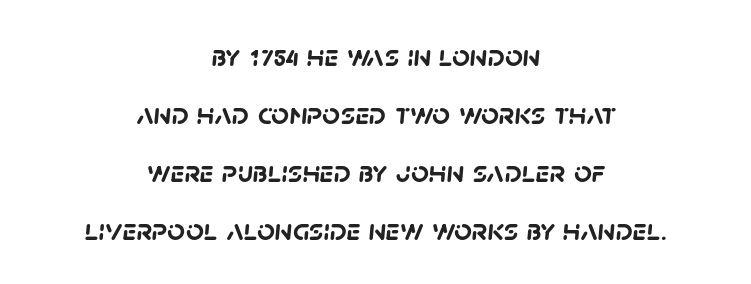
Q: Is the text bold? A: Yes.
Q: Is the typeface a serif or a sans-serif typeface? A: Sans-serif.
Q: Is the text underlined? A: No.
Q: How is the paragraph aligned? A: Centered.
Q: Is the spacing between letters normal or unusually wide? A: Normal.
Q: Width (condensed, normal, or wide)? A: Normal.
Q: Stroke contrast? A: Low.
Q: x-height? A: Large.
Q: Monospaced? A: No.
